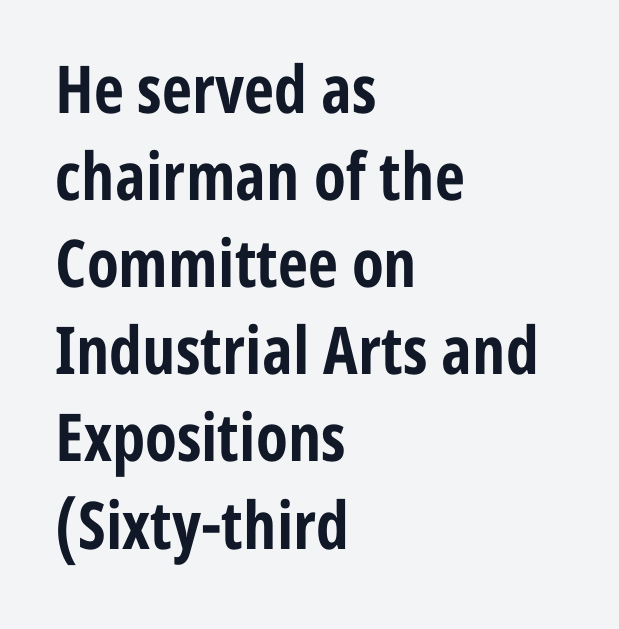
Q: Is the text bold? A: Yes.
Q: Is the text italic (slanted)? A: No, it is upright.
Q: Is the typeface a serif or a sans-serif typeface? A: Sans-serif.
Q: Is the text underlined? A: No.
Q: How is the paragraph aligned? A: Left-aligned.
Q: Is the spacing between letters normal or unusually wide? A: Normal.
Q: Is the spacing between lines tight, normal or loose? A: Normal.
Q: Width (condensed, normal, or wide)? A: Condensed.
Q: Stroke contrast? A: Low.
Q: x-height? A: Medium.
Q: Monospaced? A: No.
